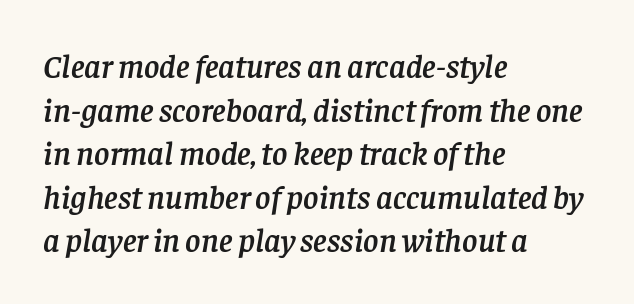
Q: Is the text italic (slanted)? A: Yes, it leans right by about 8 degrees.
Q: Is the typeface a serif or a sans-serif typeface? A: Serif.
Q: Is the text underlined? A: No.
Q: How is the paragraph aligned? A: Left-aligned.
Q: Is the spacing between letters normal or unusually wide? A: Normal.
Q: Is the spacing between lines tight, normal or loose? A: Normal.
Q: Width (condensed, normal, or wide)? A: Normal.
Q: Stroke contrast? A: Low.
Q: x-height? A: Large.
Q: Monospaced? A: No.
